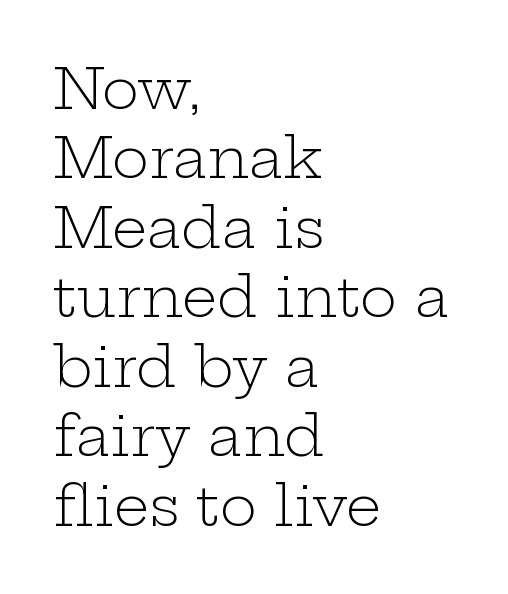
This is roman type, the default non-slanted kind. Each letter keeps its own natural width here, so spacing adapts to shape. The area under the type is left untouched. The passage shown is not bold in any degree. Check where the strokes stop: tiny serifs finish them off. Short note: letters normally spaced.
